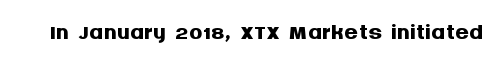
{"serif": "no", "italic": "no", "bold": "yes", "weight": "semibold", "width": "normal", "stroke_contrast": "medium", "x_height": "large", "monospaced": "no", "underline": "no", "letter_spacing": "normal", "letter_spacing_em": 0.0, "glyph_px": 35}
